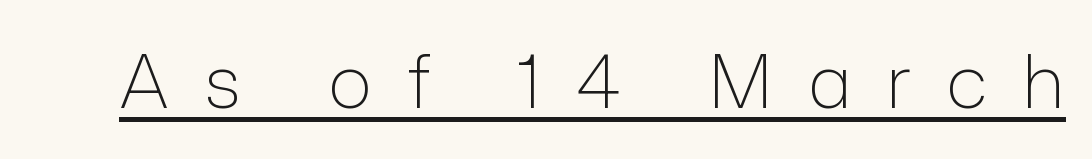
{"serif": "no", "italic": "no", "bold": "no", "weight": "light", "width": "normal", "stroke_contrast": "low", "x_height": "medium", "monospaced": "no", "underline": "yes", "letter_spacing": "wide", "letter_spacing_em": 0.47, "glyph_px": 74}
